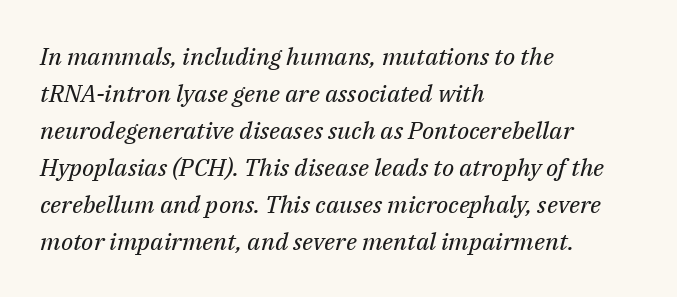
No extra ink here — the face is not bold. The strip under each line holds only bare page. The passage shown stacks its lines at a standard gap. Slant detected: the letters are inclined. The rendering anchors every line to the left-hand side.
